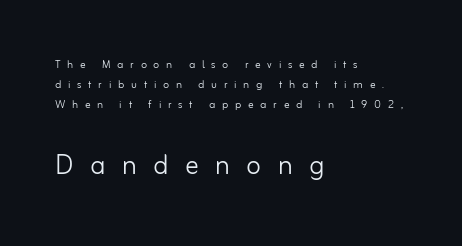
Style check: upright. The later block is typeset at a bigger size than the earlier block. Note the varied advance widths — an 'i' is clearly narrower than an 'm'. Words float on clear page, feet unadorned. Nothing heavy about these letters — not bold at all. A typesetter would label this face a sans.
